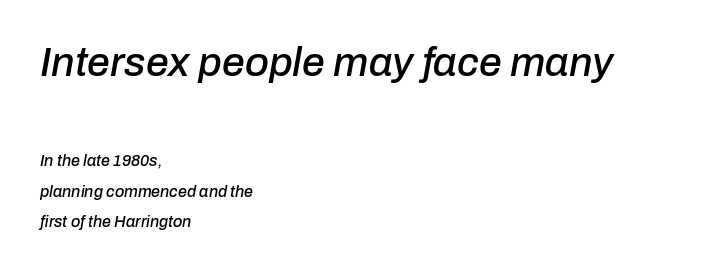
The image shows 41 px text type, italic (leaning right); set left-aligned, loose line spacing (1.91x), normal letter spacing, not underlined; the first (top) block is 2.56x larger; low stroke contrast and a medium x-height.
